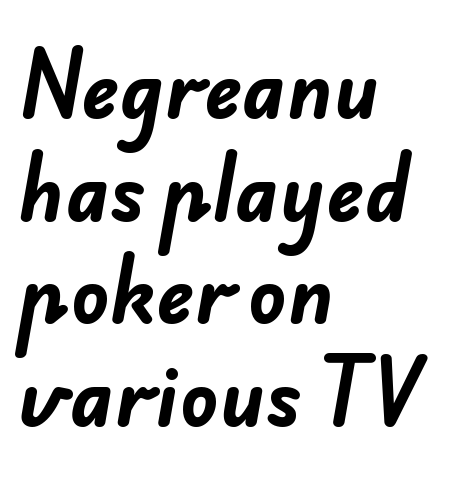
This rendering features lettering with no underline. A classic flush-left, rag-right setting is used for this passage. Bold? Absolutely — the strokes are thick and heavy. Varying glyph widths throughout — classic text-font behaviour.
